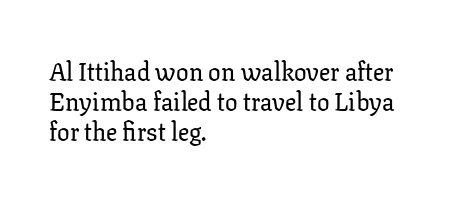
Standard letterfit; no display-style spreading of the glyphs. A typesetter would mark this as roman, not italic. Does the copy run flush right? No — it runs flush left. Words float on clear page, feet unadorned.
